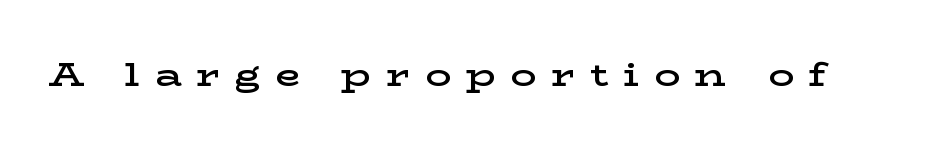
{"serif": "yes", "italic": "no", "bold": "semi", "weight": "semibold", "width": "wide", "stroke_contrast": "low", "x_height": "medium", "monospaced": "no", "underline": "no", "letter_spacing": "wide", "letter_spacing_em": 0.46, "glyph_px": 32}
